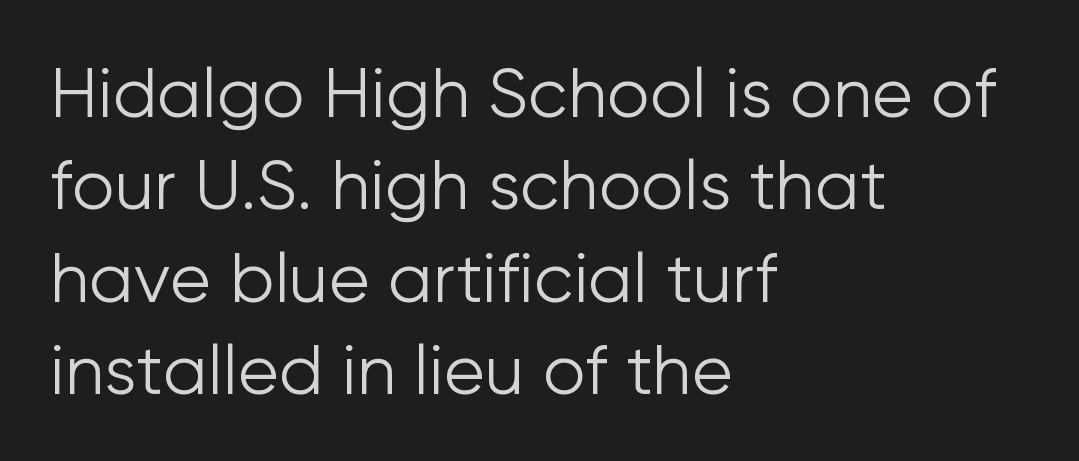
{"serif": "no", "italic": "no", "bold": "no", "weight": "light", "width": "normal", "stroke_contrast": "low", "x_height": "medium", "monospaced": "no", "underline": "no", "align": "left", "line_spacing": "normal", "line_spacing_ratio": 1.36, "letter_spacing": "normal", "letter_spacing_em": 0.0, "glyph_px": 68}
